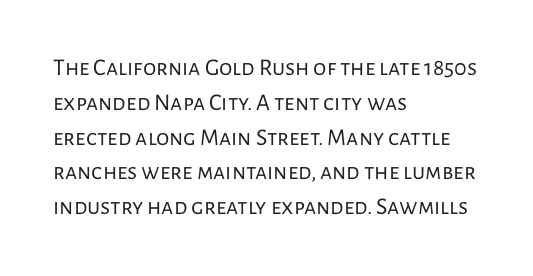
The image shows 24 px text type, upright; set left-aligned, normal line spacing (1.45x), normal letter spacing, not underlined.
